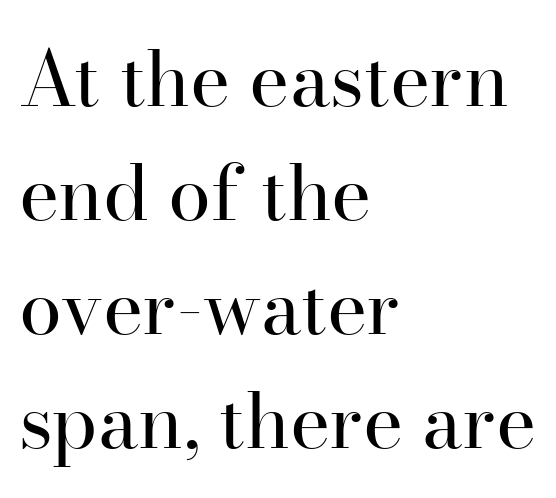
{"serif": "yes", "italic": "no", "bold": "no", "weight": "regular", "width": "normal", "stroke_contrast": "high", "x_height": "small", "monospaced": "no", "underline": "no", "align": "left", "line_spacing": "normal", "line_spacing_ratio": 1.48, "letter_spacing": "normal", "letter_spacing_em": 0.0, "glyph_px": 77}
